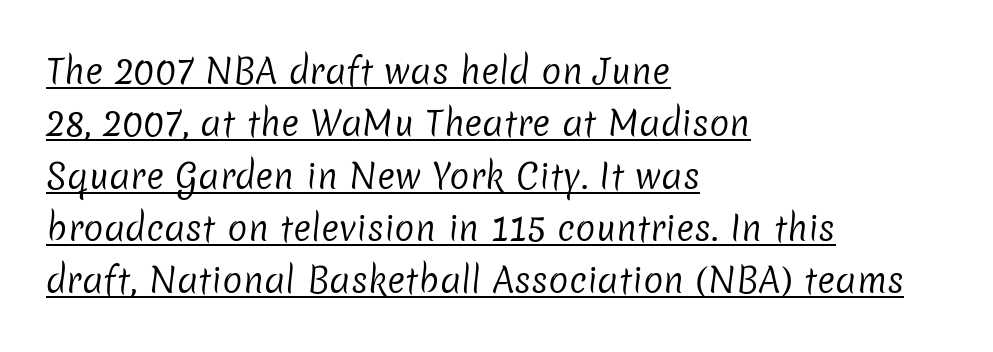
Tracking value appears to be zero — textbook default spacing. Is there an underline? Yes — a line sits under the letters. Which margin do the lines hug? The left one — the right edge is uneven. No letter is thick-stroked: the sample isn't bold. How would I describe the line gaps? Plain and ordinary. Varying glyph widths throughout — classic text-font behaviour.
